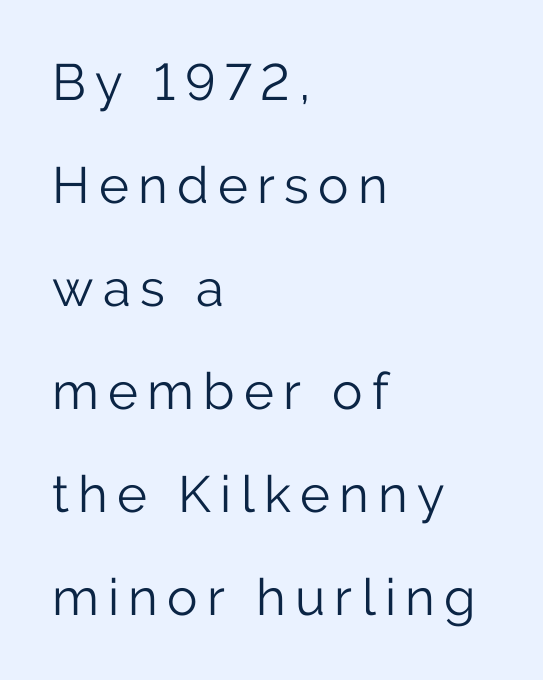
Q: Is the text bold? A: No.
Q: Is the text italic (slanted)? A: No, it is upright.
Q: Is the typeface a serif or a sans-serif typeface? A: Sans-serif.
Q: Is the text underlined? A: No.
Q: How is the paragraph aligned? A: Left-aligned.
Q: Is the spacing between lines tight, normal or loose? A: Loose.
Q: Width (condensed, normal, or wide)? A: Normal.
Q: Stroke contrast? A: Low.
Q: x-height? A: Medium.
Q: Monospaced? A: No.
